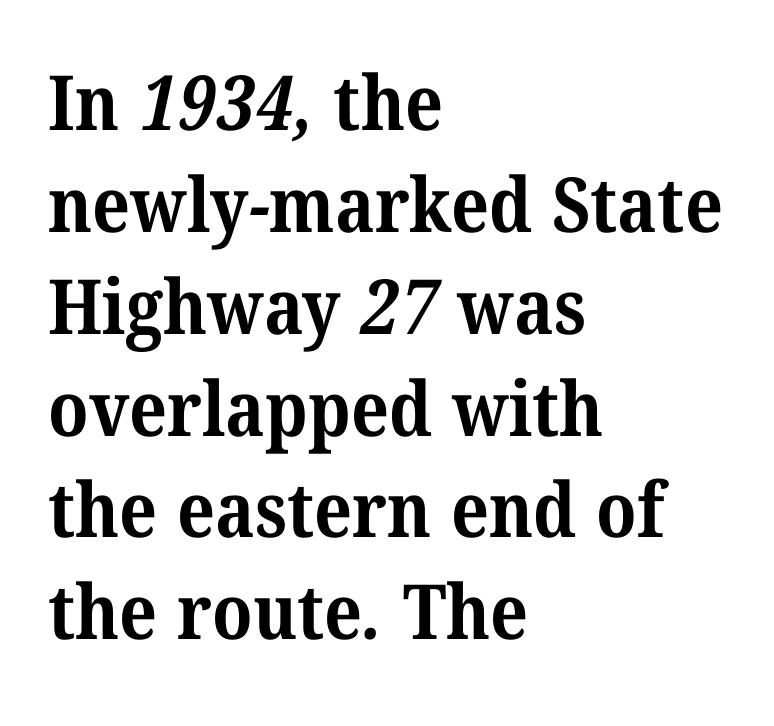
The image shows 76 px bold serif type; set left-aligned, normal line spacing (1.34x), normal letter spacing, not underlined; medium stroke contrast and a medium x-height.
